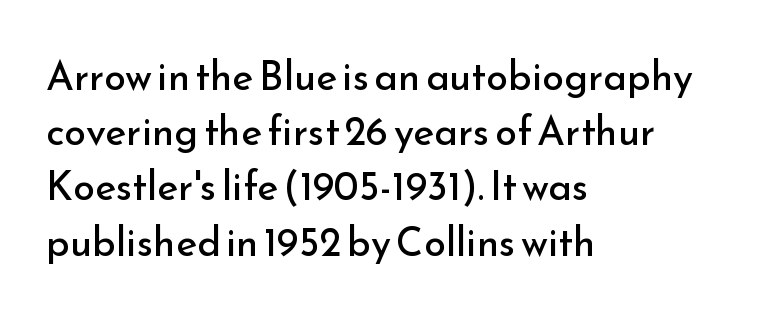
Q: Is the text bold? A: No.
Q: Is the text italic (slanted)? A: No, it is upright.
Q: Is the typeface a serif or a sans-serif typeface? A: Sans-serif.
Q: Is the text underlined? A: No.
Q: How is the paragraph aligned? A: Left-aligned.
Q: Is the spacing between letters normal or unusually wide? A: Normal.
Q: Is the spacing between lines tight, normal or loose? A: Normal.
Q: Width (condensed, normal, or wide)? A: Normal.
Q: Stroke contrast? A: Low.
Q: x-height? A: Small.
Q: Monospaced? A: No.
